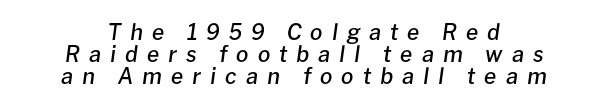
The image shows 22 px text type, italic (leaning right); set centered, tight line spacing (0.99x), unusually wide letter spacing (+0.41 em), not underlined.
